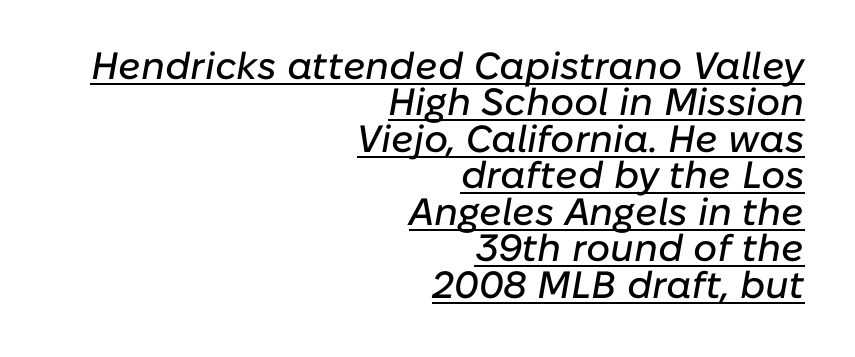
Q: Is the text italic (slanted)? A: Yes, it leans right by about 10 degrees.
Q: Is the text underlined? A: Yes.
Q: How is the paragraph aligned? A: Right-aligned.
Q: Is the spacing between letters normal or unusually wide? A: Normal.
Q: Is the spacing between lines tight, normal or loose? A: Tight.
Q: Width (condensed, normal, or wide)? A: Normal.
Q: Stroke contrast? A: Low.
Q: x-height? A: Medium.
Q: Monospaced? A: No.
